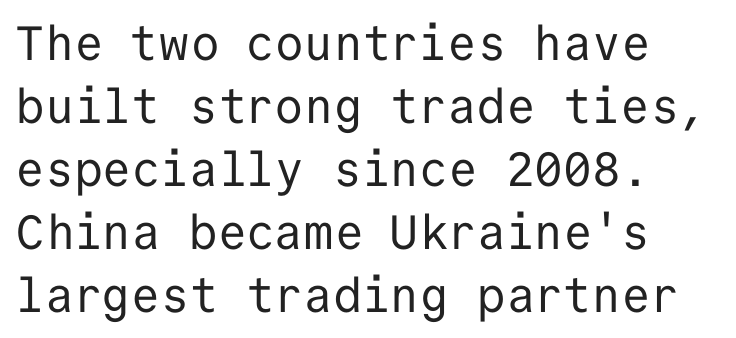
Tracking here is standard; glyphs follow each other at the usual distance. Line starts are locked; line ends wander. Rendered with straight, roman letterforms. The designer left line spacing at the default. Underline: absent.
